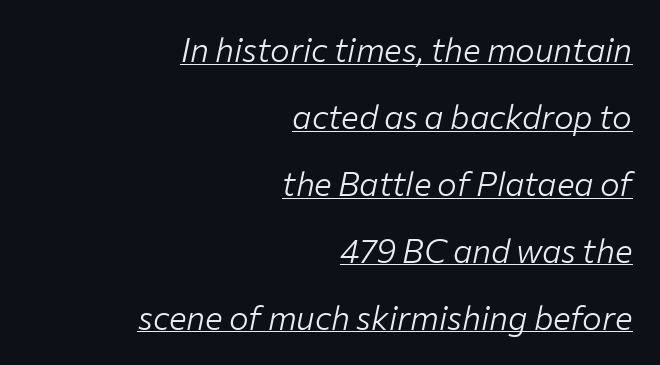
Q: Is the text bold? A: No.
Q: Is the text italic (slanted)? A: Yes, it leans right by about 12 degrees.
Q: Is the text underlined? A: Yes.
Q: How is the paragraph aligned? A: Right-aligned.
Q: Is the spacing between letters normal or unusually wide? A: Normal.
Q: Is the spacing between lines tight, normal or loose? A: Loose.
Q: Width (condensed, normal, or wide)? A: Normal.
Q: Stroke contrast? A: Low.
Q: x-height? A: Medium.
Q: Monospaced? A: No.
